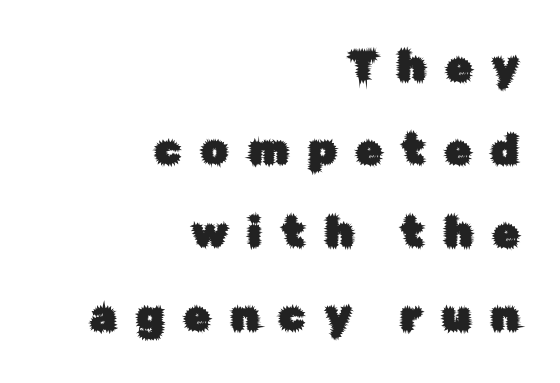
The font family rendered here belongs to the sans-serif group. In terms of leading, this rendering errs on the spacious side. The words here are not underlined. Ascenders rise straight up at ninety degrees. The letters advance in unequal steps, a hallmark of proportional type. Each line ends at the same right margin while the left side varies.
